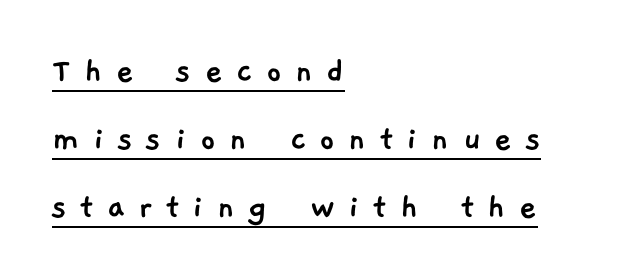
The image shows 38 px sans-serif type; set left-aligned, line spacing 1.79x, unusually wide letter spacing (+0.35 em), underlined; low stroke contrast and a medium x-height.
